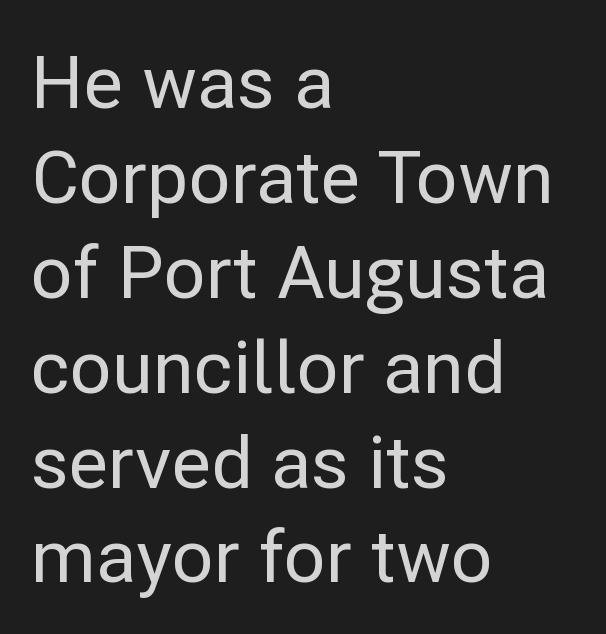
{"serif": "no", "italic": "no", "width": "normal", "stroke_contrast": "low", "x_height": "medium", "monospaced": "no", "underline": "no", "align": "left", "line_spacing": "normal", "line_spacing_ratio": 1.3, "letter_spacing": "normal", "letter_spacing_em": 0.0, "glyph_px": 73}
